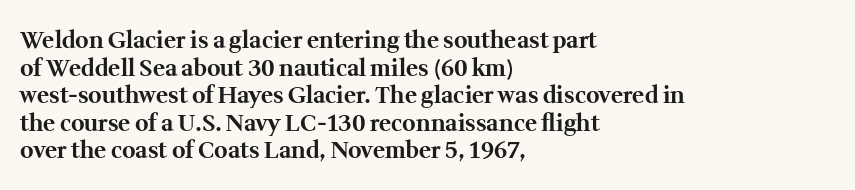
The image shows 23 px bold type, upright; set left-aligned, line spacing 1.2x, normal letter spacing, not underlined.
